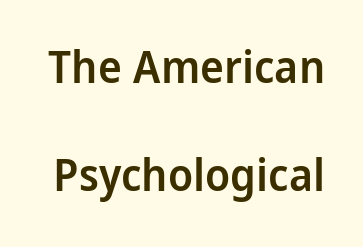
Q: Is the text bold? A: Semi-bold.
Q: Is the text italic (slanted)? A: No, it is upright.
Q: Is the typeface a serif or a sans-serif typeface? A: Sans-serif.
Q: Is the text underlined? A: No.
Q: Is the spacing between letters normal or unusually wide? A: Normal.
Q: Is the spacing between lines tight, normal or loose? A: Loose.
Q: Width (condensed, normal, or wide)? A: Condensed.
Q: Stroke contrast? A: Low.
Q: x-height? A: Large.
Q: Monospaced? A: No.
